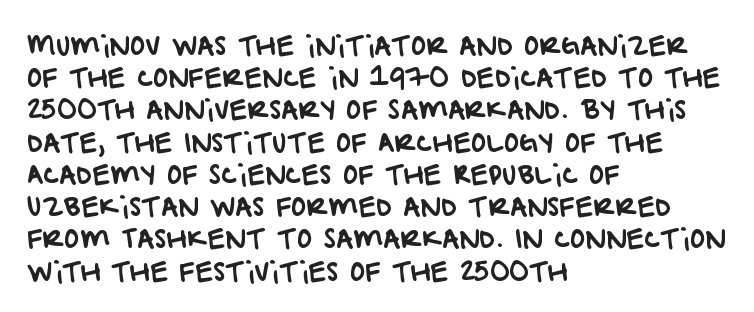
The image shows 26 px text type; set left-aligned, line spacing 1.24x, normal letter spacing, not underlined.
